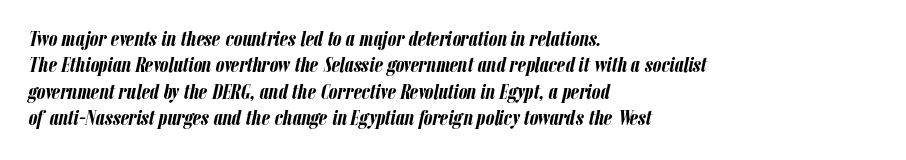
The image shows 22 px bold type, italic (leaning right); set left-aligned, line spacing 1.2x, normal letter spacing, not underlined.
